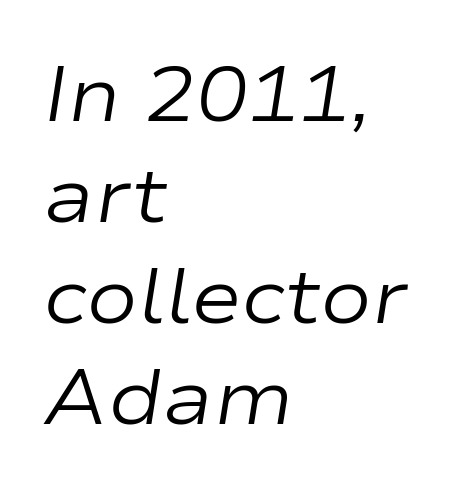
The image shows 77 px regular-weight, wide type, italic (leaning right); set left-aligned, normal line spacing (1.31x), normal letter spacing, not underlined; low stroke contrast and a medium x-height.
